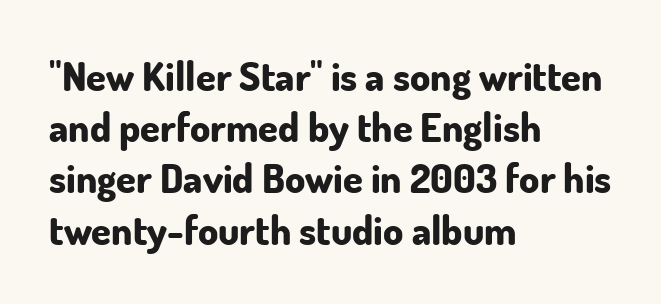
Look at the bottom of the vertical strokes: they stop flat, with no serifs. Rows of type keep a routine distance in the vertical direction. The rendering uses natural spacing where letterforms have individual widths. Each word holds together tightly as a unit, with standard inter-letter gaps. In CSS terms this would be text-align: left.
